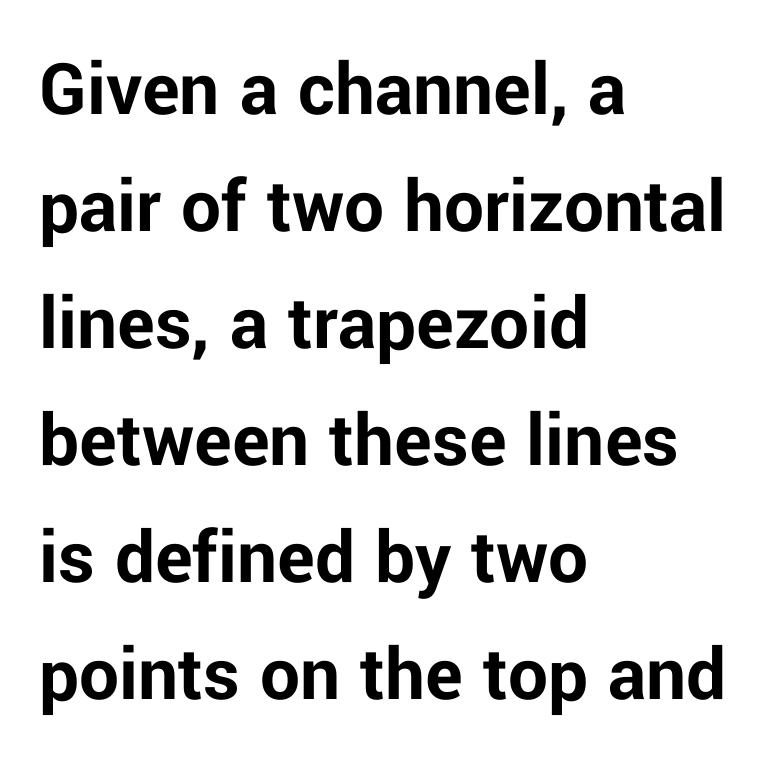
Q: Is the text bold? A: Yes.
Q: Is the text italic (slanted)? A: No, it is upright.
Q: Is the typeface a serif or a sans-serif typeface? A: Sans-serif.
Q: Is the text underlined? A: No.
Q: How is the paragraph aligned? A: Left-aligned.
Q: Is the spacing between letters normal or unusually wide? A: Normal.
Q: Is the spacing between lines tight, normal or loose? A: Normal.
Q: Width (condensed, normal, or wide)? A: Normal.
Q: Stroke contrast? A: Low.
Q: x-height? A: Medium.
Q: Monospaced? A: No.
